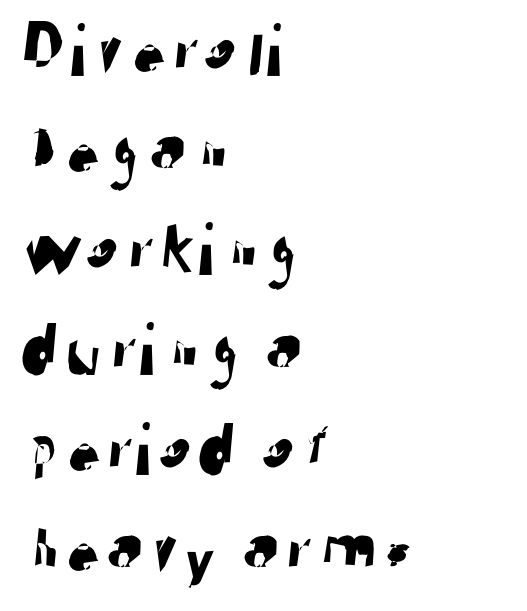
Here the designer chose a conventional face with non-uniform glyph widths. This sample is left-justified, so line endings fall wherever the words run out. The gaps between neighbouring characters are ordinary and unremarkable. A normal amount of white space separates one row of letters from the next.
